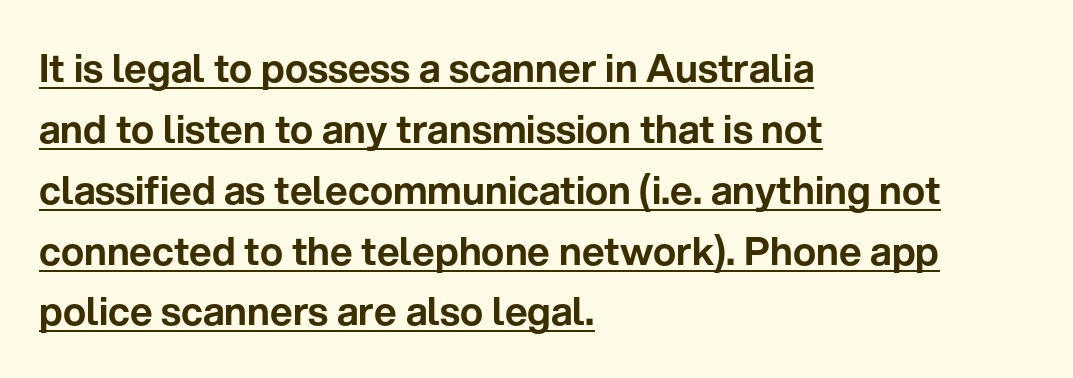
No extra tracking has been applied to these lines. The face used here is proportionally spaced, like ordinary book or web type. The typeface chosen for these lines omits serifs. Compared with typical paragraphs, the rows here are spaced about the same.
